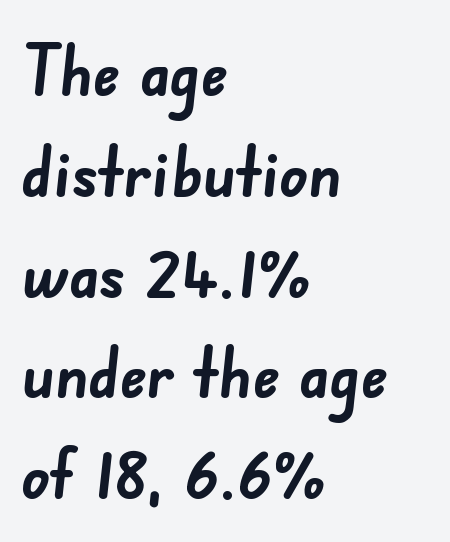
Q: Is the text bold? A: Yes.
Q: Is the typeface a serif or a sans-serif typeface? A: Sans-serif.
Q: Is the text underlined? A: No.
Q: How is the paragraph aligned? A: Left-aligned.
Q: Is the spacing between letters normal or unusually wide? A: Normal.
Q: Is the spacing between lines tight, normal or loose? A: Normal.
Q: Width (condensed, normal, or wide)? A: Normal.
Q: Stroke contrast? A: Low.
Q: x-height? A: Small.
Q: Monospaced? A: No.
